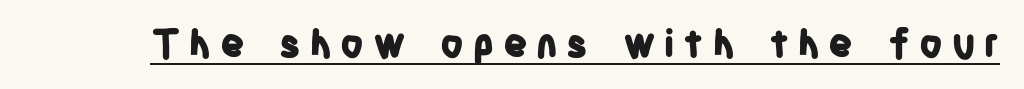
The image shows 38 px bold, condensed sans-serif type, upright; set unusually wide letter spacing (+0.23 em), underlined; low stroke contrast and a large x-height.
